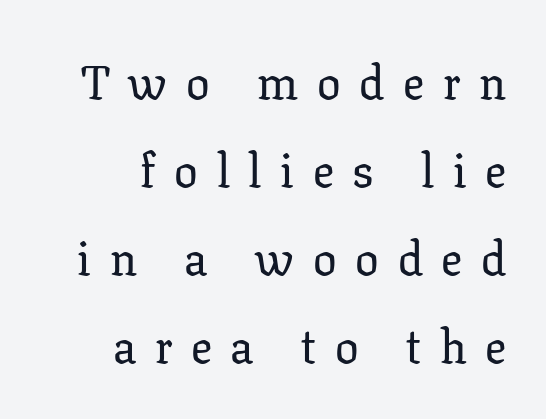
Here the glyphs are tracked loosely, breaking word shapes into spaced letters. The letters advance in unequal steps, a hallmark of proportional type. The setting favours the right margin, as signatures and pull-quotes sometimes do. Nobody drew a line under any word here. The type family on display is of the serif kind. The letters stand upright; this is a roman face.
